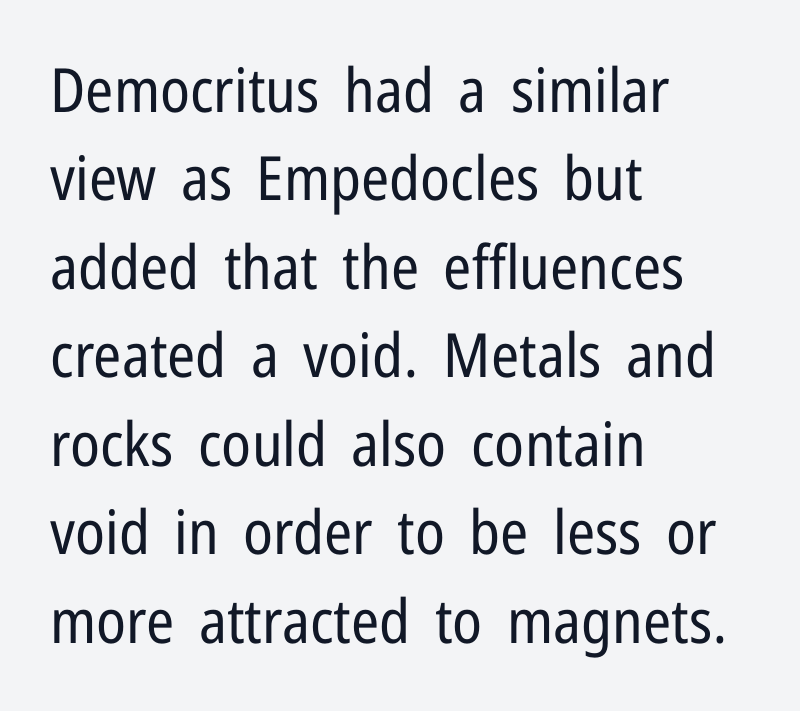
Check the space under the baseline: it is left empty. The designer went with a sans here, leaving each stem footless. Do the characters align in a grid? No, the font is proportional. Stroke thickness stays within the range of a standard reading face or lighter.
